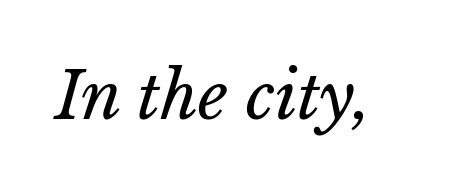
{"bold": "no", "weight": "regular", "width": "normal", "stroke_contrast": "low", "x_height": "medium", "monospaced": "no", "underline": "no", "letter_spacing": "normal", "letter_spacing_em": 0.0, "glyph_px": 65}
